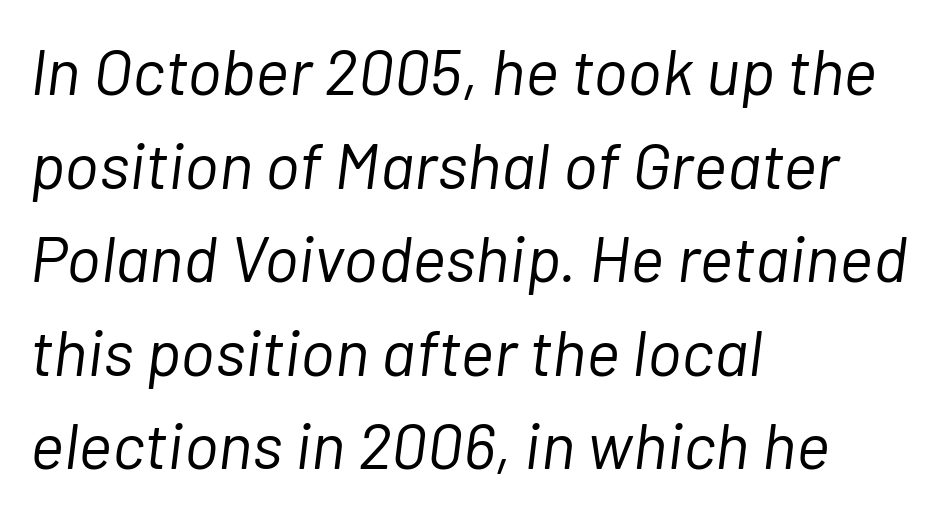
The image shows 65 px light type, italic (leaning right); set left-aligned, normal line spacing (1.44x), normal letter spacing, not underlined; low stroke contrast and a medium x-height.
